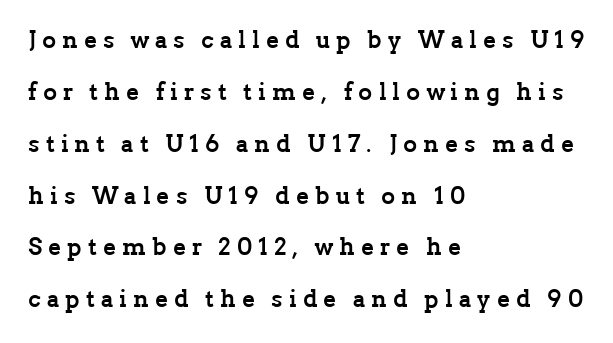
The image shows 24 px bold type, upright; set left-aligned, loose line spacing (2.16x), unusually wide letter spacing (+0.25 em), not underlined.
